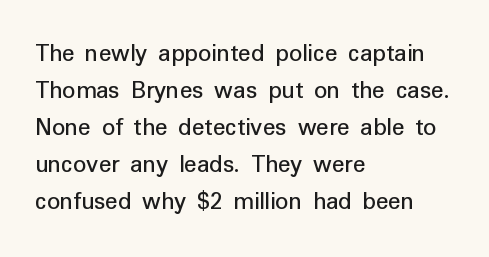
{"italic": "no", "underline": "no", "align": "left", "line_spacing": "normal", "line_spacing_ratio": 1.42, "letter_spacing": "normal", "letter_spacing_em": 0.0, "glyph_px": 26}
